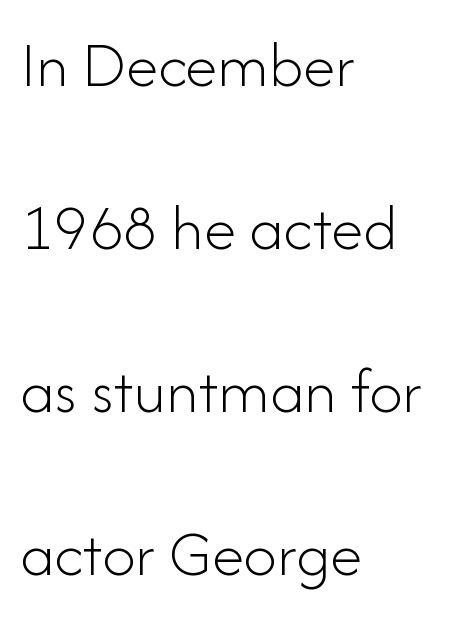
{"serif": "no", "italic": "no", "bold": "no", "weight": "light", "width": "normal", "stroke_contrast": "low", "x_height": "small", "monospaced": "no", "underline": "no", "align": "left", "line_spacing": "loose", "line_spacing_ratio": 2.47, "letter_spacing": "normal", "letter_spacing_em": 0.0, "glyph_px": 66}
